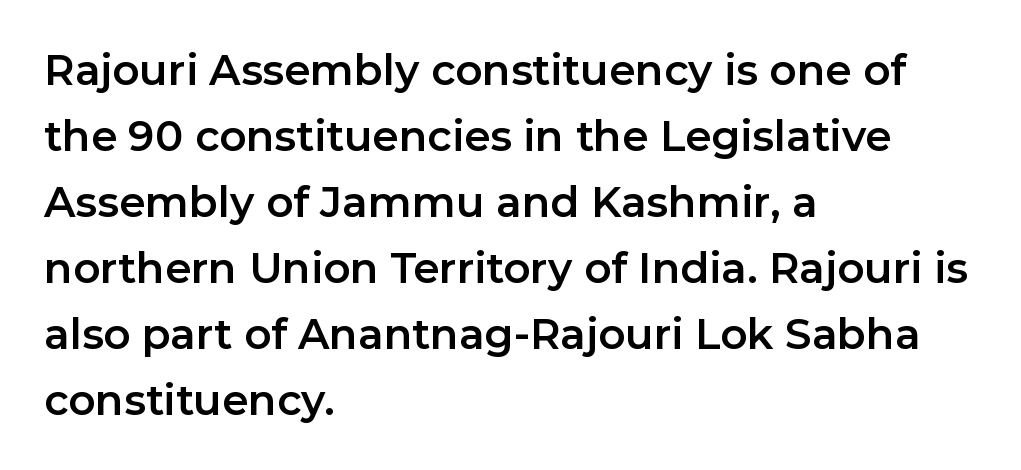
Q: Is the text italic (slanted)? A: No, it is upright.
Q: Is the typeface a serif or a sans-serif typeface? A: Sans-serif.
Q: Is the text underlined? A: No.
Q: How is the paragraph aligned? A: Left-aligned.
Q: Is the spacing between letters normal or unusually wide? A: Normal.
Q: Is the spacing between lines tight, normal or loose? A: Normal.
Q: Width (condensed, normal, or wide)? A: Normal.
Q: Stroke contrast? A: Low.
Q: x-height? A: Medium.
Q: Monospaced? A: No.
